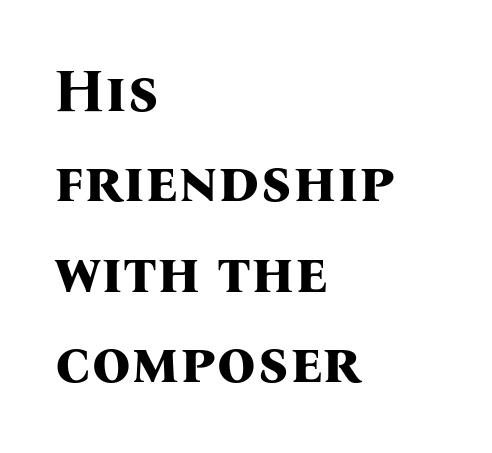
Heavy, bold letterforms. Descender tails drop into unmarked territory. A typesetter would label this face a serif. The rendering anchors every line to the left-hand side. The line texture is even and compact thanks to regular tracking. The letters stand straight up with perfectly vertical stems.
